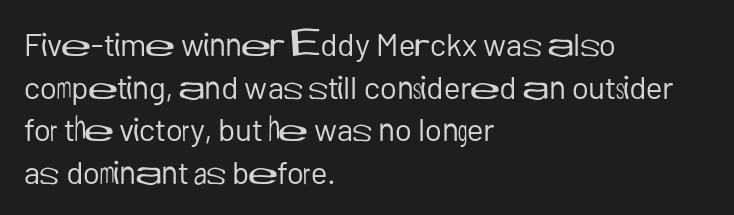
Q: Is the text bold? A: No.
Q: Is the text italic (slanted)? A: No, it is upright.
Q: Is the typeface a serif or a sans-serif typeface? A: Sans-serif.
Q: Is the text underlined? A: No.
Q: How is the paragraph aligned? A: Left-aligned.
Q: Is the spacing between letters normal or unusually wide? A: Normal.
Q: Is the spacing between lines tight, normal or loose? A: Normal.
Q: Width (condensed, normal, or wide)? A: Normal.
Q: Stroke contrast? A: Low.
Q: x-height? A: Medium.
Q: Monospaced? A: No.
